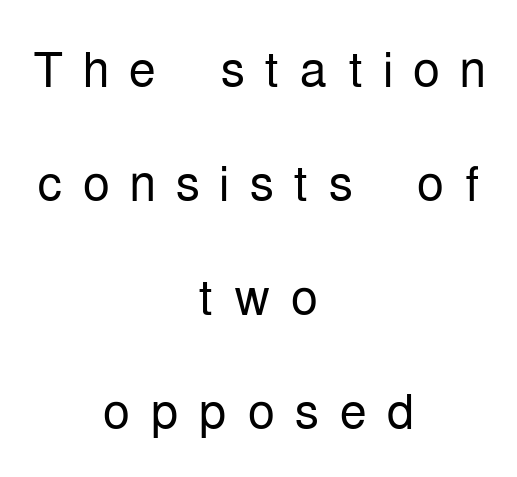
{"serif": "no", "italic": "no", "bold": "no", "weight": "light", "width": "condensed", "stroke_contrast": "low", "x_height": "medium", "monospaced": "no", "underline": "no", "align": "center", "line_spacing": "normal", "line_spacing_ratio": 1.65, "letter_spacing": "wide", "letter_spacing_em": 0.28, "glyph_px": 69}
